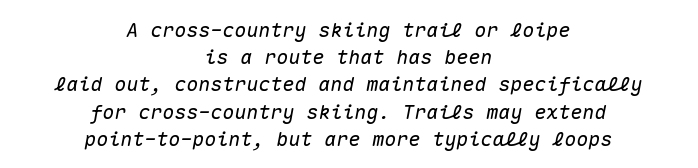
Q: Is the text italic (slanted)? A: Yes, it leans right by about 10 degrees.
Q: Is the text underlined? A: No.
Q: How is the paragraph aligned? A: Centered.
Q: Is the spacing between letters normal or unusually wide? A: Normal.
Q: Is the spacing between lines tight, normal or loose? A: Normal.
